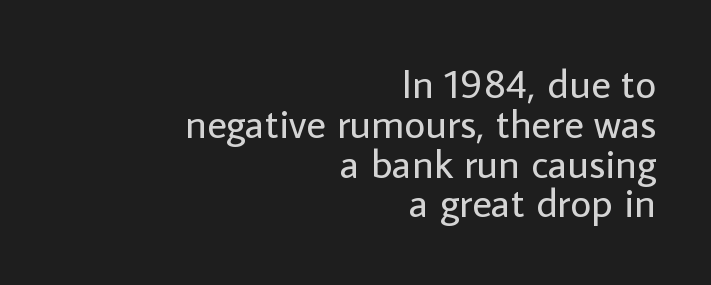
Descenders are the only things crossing below the line. Nope, not italic — everything's standing straight. Baseline-to-baseline distance is barely more than the letter height. You could not count columns in this text — the font is proportionally spaced. The paragraph has a hard right edge and a soft left edge.
